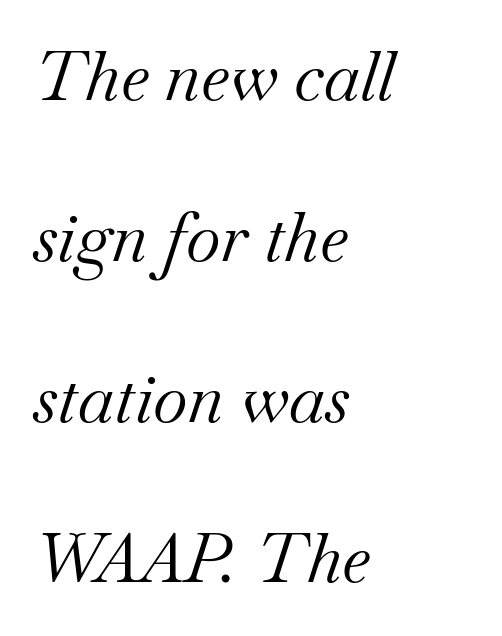
{"serif": "yes", "italic": "yes", "lean": "right", "slant_degrees": 18, "bold": "no", "weight": "regular", "width": "normal", "stroke_contrast": "medium", "x_height": "small", "monospaced": "no", "underline": "no", "align": "left", "line_spacing": "loose", "line_spacing_ratio": 2.4, "letter_spacing": "normal", "letter_spacing_em": 0.0, "glyph_px": 67}
